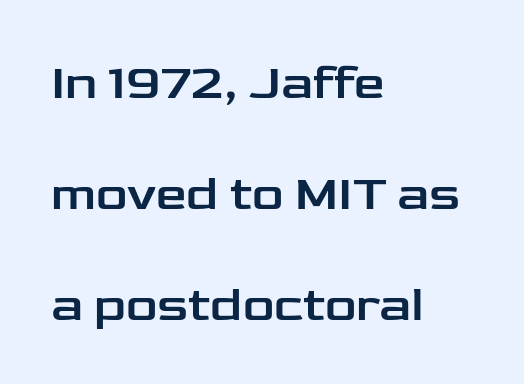
Q: Is the text italic (slanted)? A: No, it is upright.
Q: Is the typeface a serif or a sans-serif typeface? A: Sans-serif.
Q: Is the text underlined? A: No.
Q: How is the paragraph aligned? A: Left-aligned.
Q: Is the spacing between letters normal or unusually wide? A: Normal.
Q: Is the spacing between lines tight, normal or loose? A: Loose.
Q: Width (condensed, normal, or wide)? A: Wide.
Q: Stroke contrast? A: Low.
Q: x-height? A: Medium.
Q: Monospaced? A: No.
